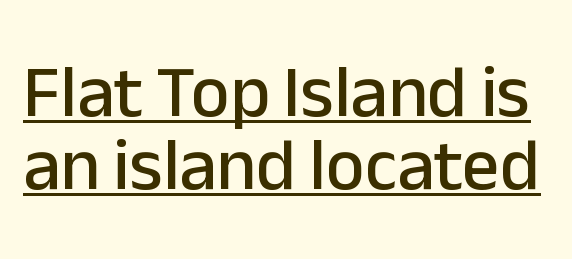
Q: Is the text italic (slanted)? A: No, it is upright.
Q: Is the typeface a serif or a sans-serif typeface? A: Sans-serif.
Q: Is the text underlined? A: Yes.
Q: Is the spacing between letters normal or unusually wide? A: Normal.
Q: Is the spacing between lines tight, normal or loose? A: Tight.
Q: Width (condensed, normal, or wide)? A: Normal.
Q: Stroke contrast? A: Low.
Q: x-height? A: Medium.
Q: Monospaced? A: No.
